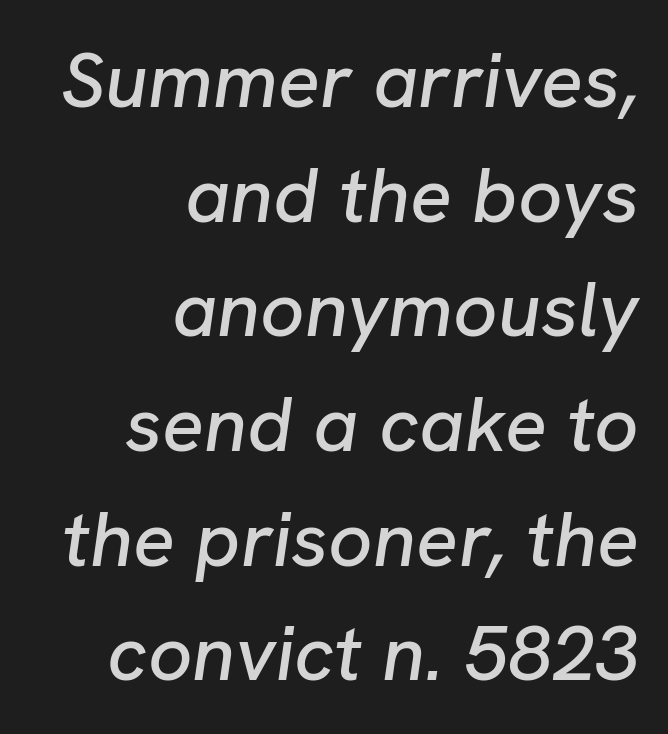
The image shows 78 px text type, italic (leaning right); set right-aligned, normal line spacing (1.47x), normal letter spacing, not underlined; low stroke contrast and a medium x-height.
